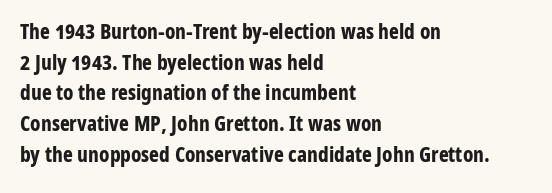
The image shows 21 px bold type, upright; set left-aligned, normal line spacing (1.46x), normal letter spacing, not underlined.
